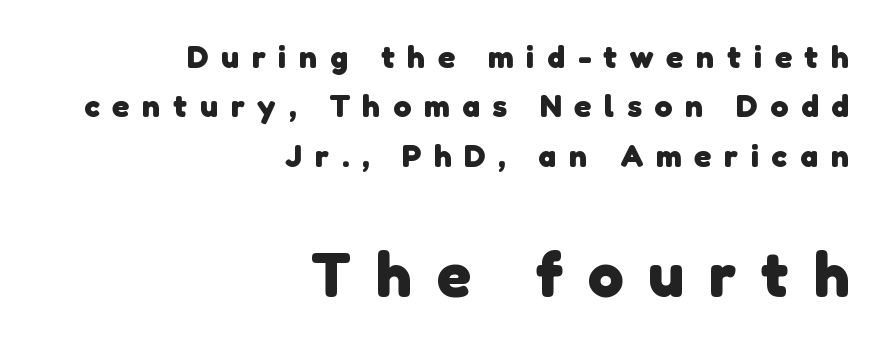
The paragraph shown leans on its right margin. The type is letterspaced generously, with wide tracking. Bigger letters appear in the bottom chunk; the top chunk is reduced. This block has exactly the height ordinary leading produces. Type style note: lacks serifs. Is this a fixed-width face? No — the glyphs have proportional, varying widths.
